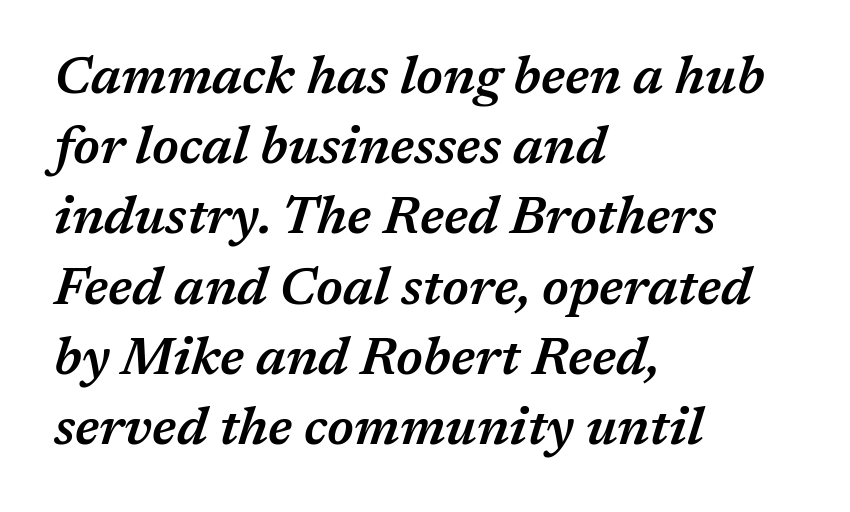
{"italic": "yes", "lean": "right", "slant_degrees": 17, "bold": "semi", "weight": "semibold", "width": "normal", "stroke_contrast": "medium", "x_height": "medium", "monospaced": "no", "underline": "no", "align": "left", "line_spacing": "normal", "line_spacing_ratio": 1.35, "letter_spacing": "normal", "letter_spacing_em": 0.0, "glyph_px": 52}
